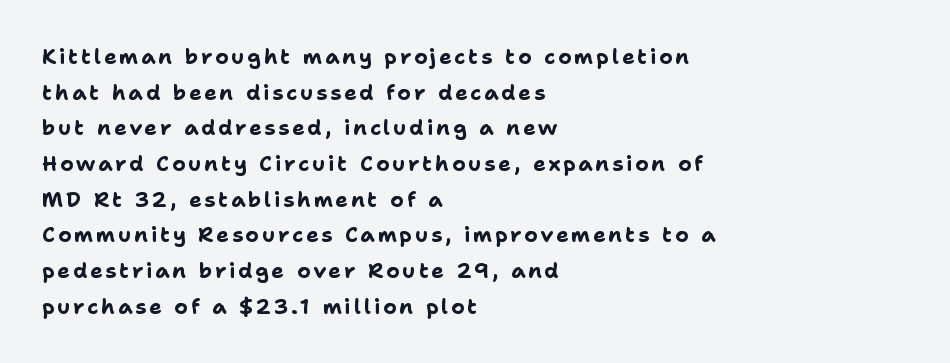
Q: Is the text bold? A: Yes.
Q: Is the text italic (slanted)? A: No, it is upright.
Q: Is the text underlined? A: No.
Q: How is the paragraph aligned? A: Left-aligned.
Q: Is the spacing between lines tight, normal or loose? A: Normal.
